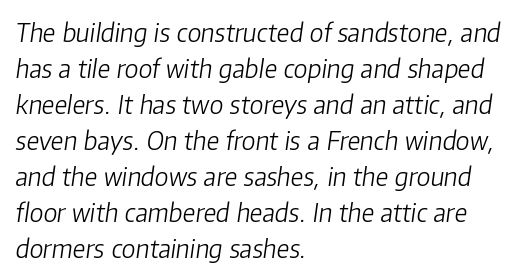
{"italic": "yes", "lean": "right", "slant_degrees": 8, "bold": "no", "underline": "no", "align": "left", "line_spacing": "normal", "line_spacing_ratio": 1.44, "letter_spacing": "normal", "letter_spacing_em": 0.0, "glyph_px": 25}
